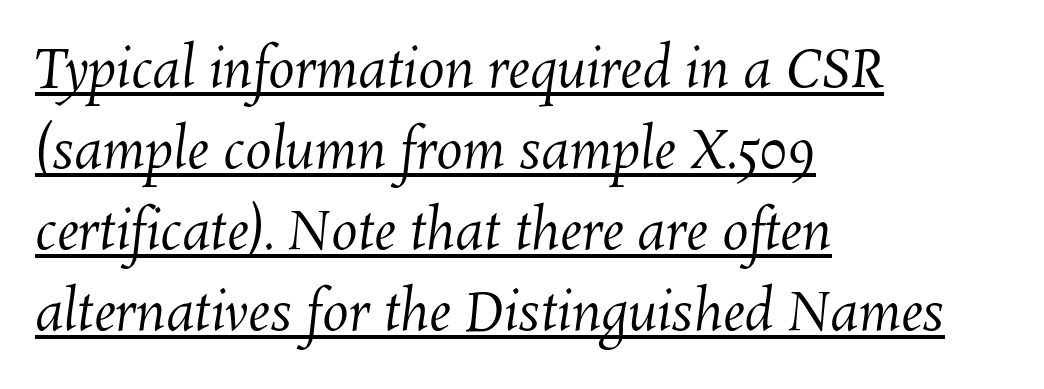
The image shows 53 px regular-weight type; set left-aligned, normal line spacing (1.53x), normal letter spacing, underlined; medium stroke contrast and a medium x-height.
